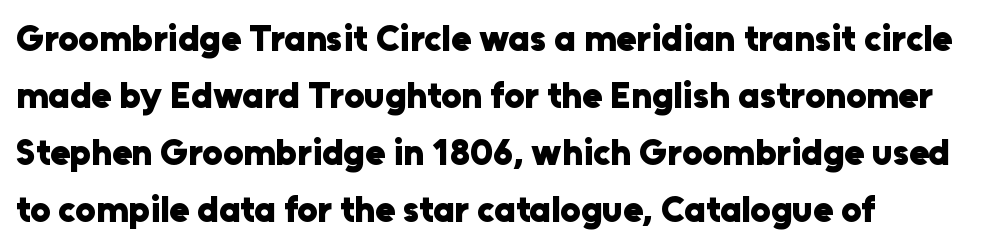
Underline: absent. Nothing unusual about the tracking: characters are spaced as the font intends. You could not count columns in this text — the font is proportionally spaced. The letters stand upright; this is a roman face.
